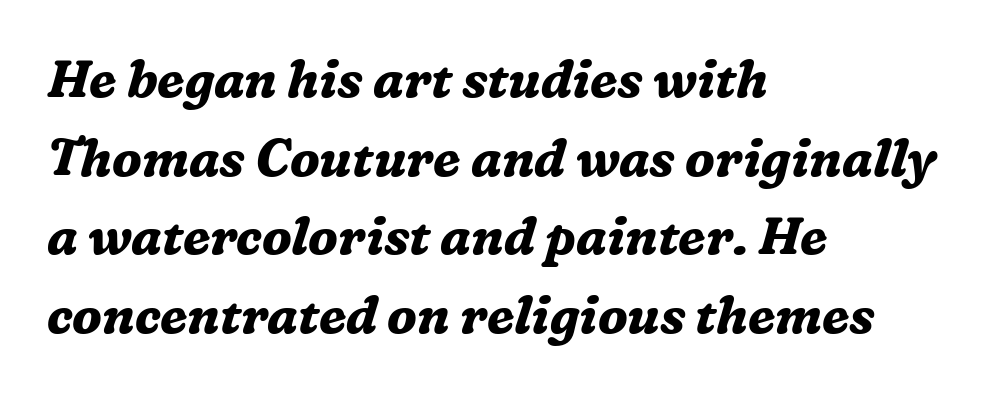
{"serif": "yes", "italic": "yes", "lean": "right", "slant_degrees": 16, "bold": "yes", "weight": "bold", "width": "normal", "stroke_contrast": "medium", "x_height": "medium", "monospaced": "no", "underline": "no", "align": "left", "line_spacing": "normal", "line_spacing_ratio": 1.54, "letter_spacing": "normal", "letter_spacing_em": 0.0, "glyph_px": 51}
